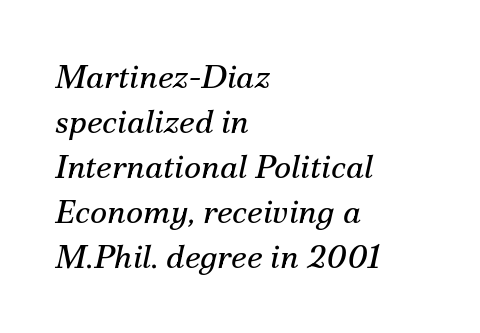
{"serif": "yes", "italic": "yes", "lean": "right", "slant_degrees": 12, "bold": "no", "weight": "regular", "width": "normal", "stroke_contrast": "medium", "x_height": "small", "monospaced": "no", "underline": "no", "align": "left", "line_spacing": "normal", "line_spacing_ratio": 1.36, "letter_spacing": "normal", "letter_spacing_em": 0.0, "glyph_px": 33}
